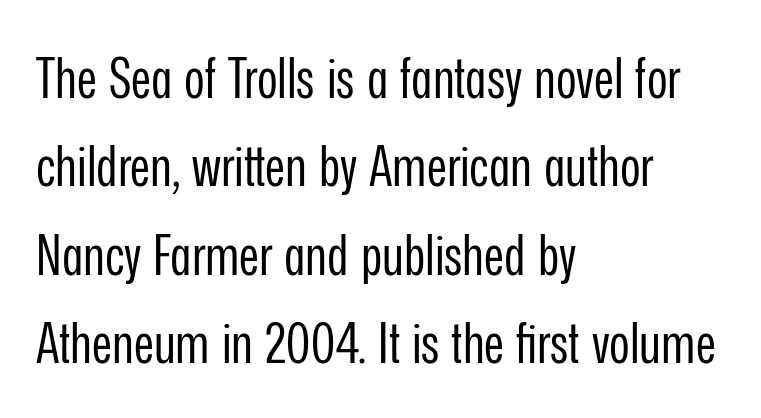
The type is set solid horizontally, with unmodified tracking. Only glyphs here, with clear space below each row. The leading is moderate, giving the passage an even texture. Posture: straight, roman, zero tilt. Here the designer chose a conventional face with non-uniform glyph widths.
